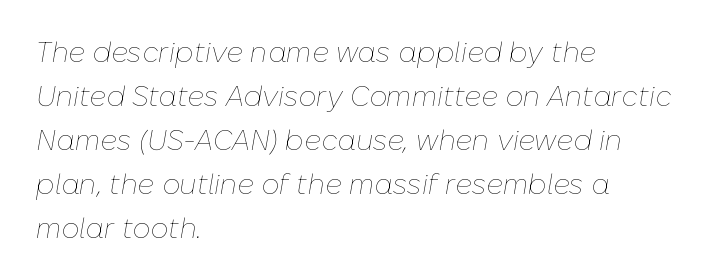
The image shows 28 px thin type, italic (leaning right); set left-aligned, normal line spacing (1.57x), normal letter spacing, not underlined; low stroke contrast and a medium x-height.
